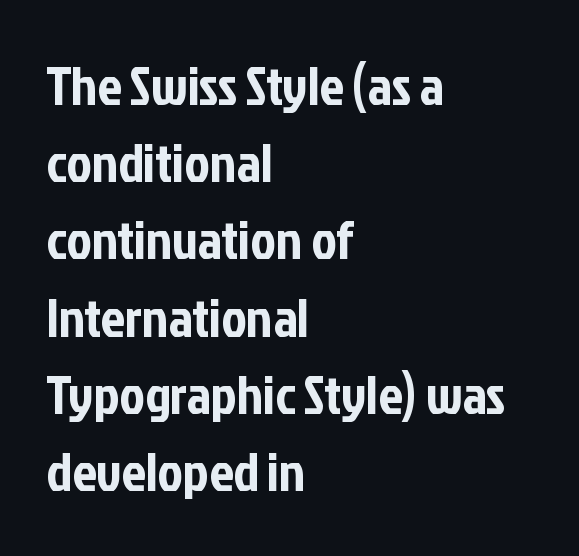
The image shows 54 px condensed sans-serif type, upright; set left-aligned, normal line spacing (1.43x), normal letter spacing, not underlined; low stroke contrast and a medium x-height.
